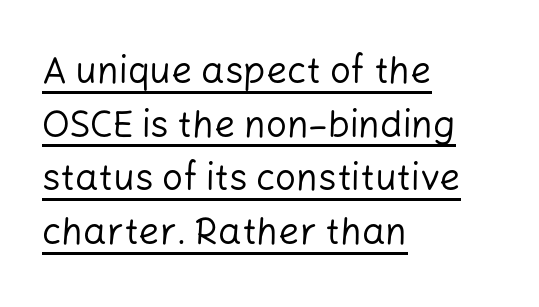
This sample has the flowing, uneven cadence of proportional lettering. The lettering stays uniformly vertical, giving the passage a roman look. A rule runs beneath these lines of type. Unbolded letterforms with no extra heft.
